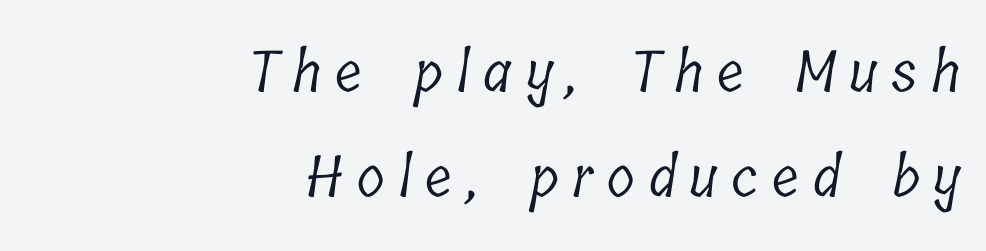
{"serif": "yes", "bold": "no", "weight": "light", "width": "condensed", "stroke_contrast": "low", "x_height": "medium", "monospaced": "no", "underline": "no", "align": "right", "line_spacing_ratio": 1.84, "letter_spacing": "wide", "letter_spacing_em": 0.24, "glyph_px": 57}
